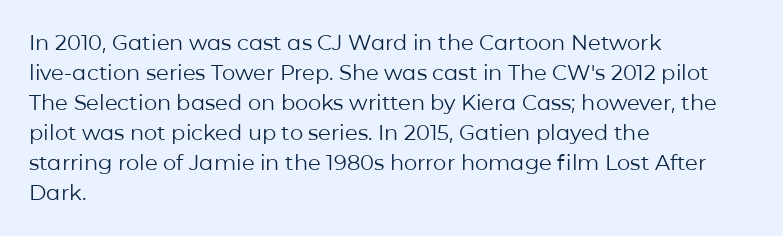
Compared with typical body copy, the letter spacing here is the same. The text block is weighted toward the left margin, trailing off unevenly rightward. The foot of each line stays bare and open. Evenly set lines give the paragraph a standard silhouette. Stroke thickness stays within the range of a standard reading face or lighter.
